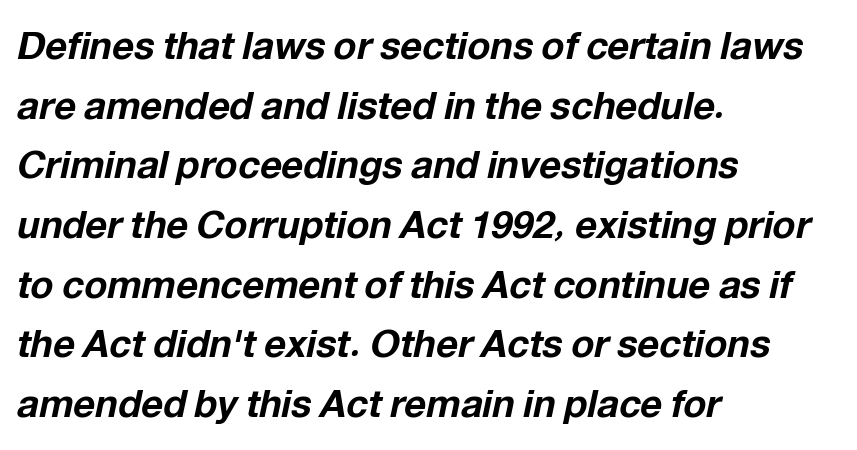
{"italic": "yes", "lean": "right", "slant_degrees": 12, "bold": "yes", "weight": "bold", "width": "normal", "stroke_contrast": "low", "x_height": "medium", "monospaced": "no", "underline": "no", "align": "left", "line_spacing": "normal", "line_spacing_ratio": 1.57, "letter_spacing": "normal", "letter_spacing_em": 0.0, "glyph_px": 38}
